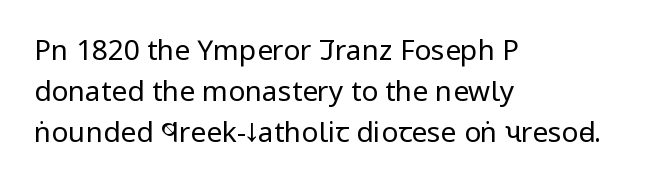
{"serif": "no", "italic": "no", "bold": "no", "weight": "regular", "width": "condensed", "stroke_contrast": "low", "x_height": "large", "monospaced": "no", "underline": "no", "align": "left", "line_spacing": "normal", "line_spacing_ratio": 1.47, "letter_spacing": "normal", "letter_spacing_em": 0.0, "glyph_px": 28}
